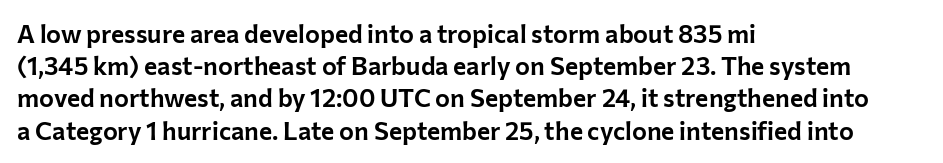
Q: Is the text italic (slanted)? A: No, it is upright.
Q: Is the text underlined? A: No.
Q: How is the paragraph aligned? A: Left-aligned.
Q: Is the spacing between letters normal or unusually wide? A: Normal.
Q: Is the spacing between lines tight, normal or loose? A: Normal.
